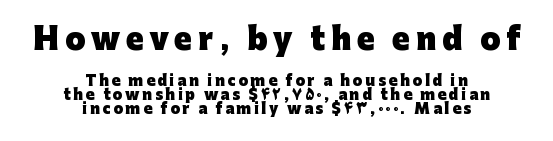
Which margin do the lines hug? Neither — every line sits in the middle. The strip under each line holds only bare page. What kind of face is this? One without serifs — a sans. Note: larger setting up top, smaller setting below. Heavy, bold letterforms. These lines were composed using upright roman letters.
